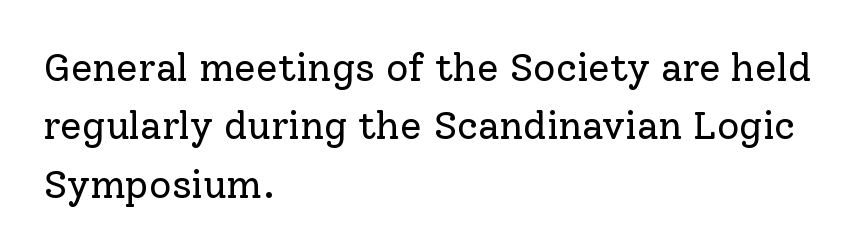
The image shows 39 px regular-weight serif type, upright; set left-aligned, normal line spacing (1.5x), normal letter spacing, not underlined; low stroke contrast and a medium x-height.
